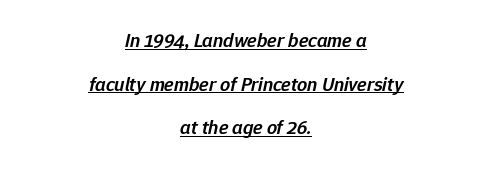
{"italic": "yes", "lean": "right", "slant_degrees": 12, "bold": "semi", "underline": "yes", "align": "center", "line_spacing": "loose", "line_spacing_ratio": 2.18, "letter_spacing": "normal", "letter_spacing_em": 0.0, "glyph_px": 20}
